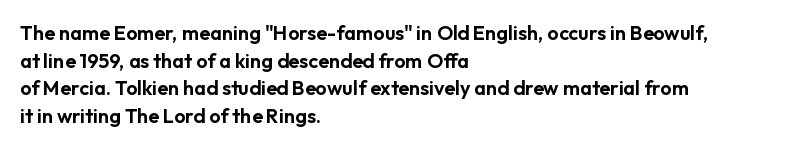
The image shows 20 px text type, upright; set left-aligned, normal line spacing (1.38x), normal letter spacing, not underlined.
